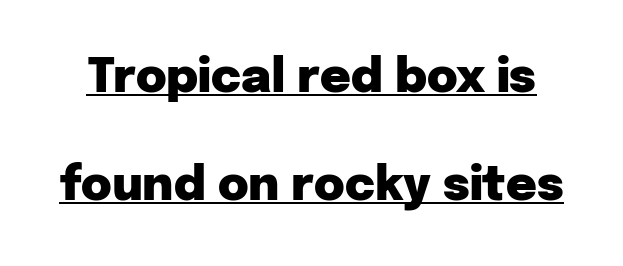
Descenders here cross a horizontal rule under the line. This block would shrink considerably if given ordinary leading; it's expanded now. Observe the ordinary spacing: letters are neighbours, not strangers. This is heavy type, rendered in bold.
